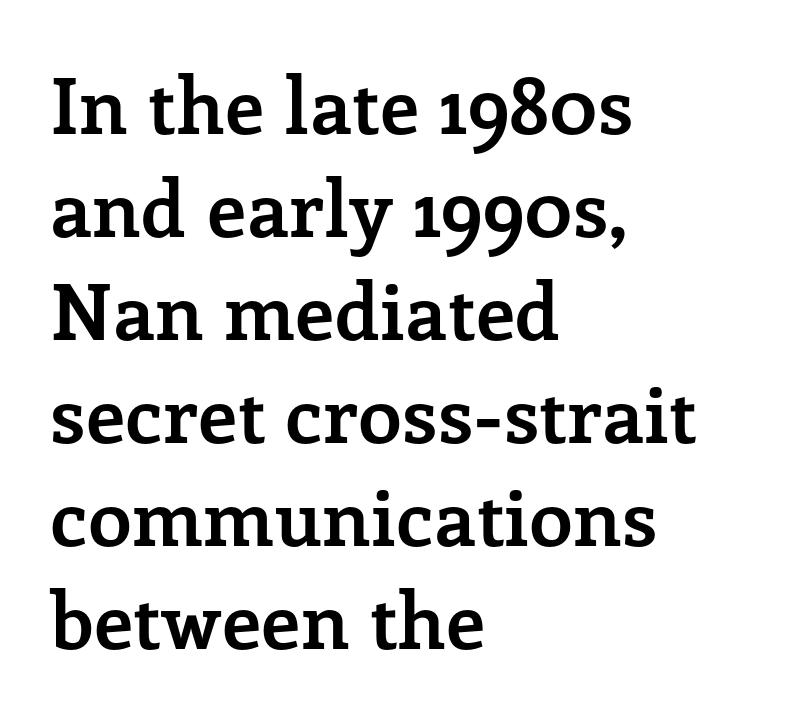
{"serif": "yes", "italic": "no", "bold": "yes", "weight": "semibold", "width": "normal", "stroke_contrast": "low", "x_height": "medium", "monospaced": "no", "underline": "no", "align": "left", "line_spacing": "normal", "line_spacing_ratio": 1.32, "letter_spacing": "normal", "letter_spacing_em": 0.0, "glyph_px": 78}
